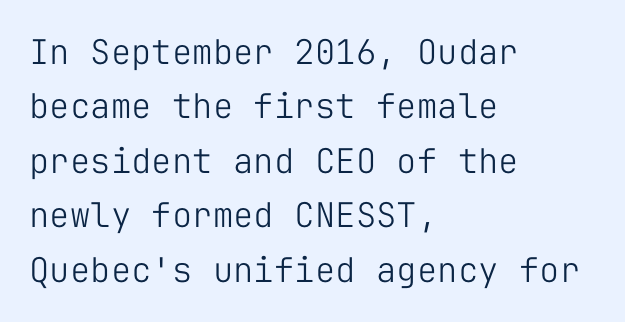
Q: Is the text bold? A: No.
Q: Is the text italic (slanted)? A: No, it is upright.
Q: Is the typeface a serif or a sans-serif typeface? A: Sans-serif.
Q: Is the text underlined? A: No.
Q: How is the paragraph aligned? A: Left-aligned.
Q: Is the spacing between letters normal or unusually wide? A: Normal.
Q: Is the spacing between lines tight, normal or loose? A: Normal.
Q: Width (condensed, normal, or wide)? A: Normal.
Q: Stroke contrast? A: Low.
Q: x-height? A: Medium.
Q: Monospaced? A: Yes.
